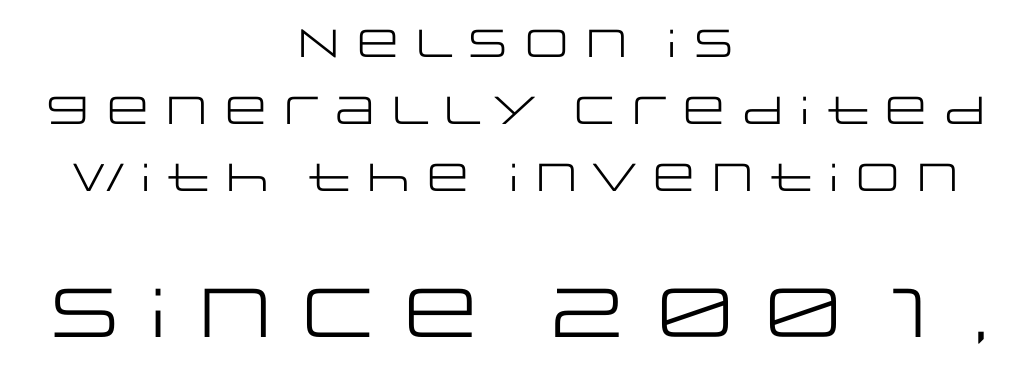
Each word holds together tightly as a unit, with standard inter-letter gaps. Regarding serifs, this sample does without them. Vertical strokes here are truly vertical. Size contrast runs from small at the top to large at the bottom. Unbolded letterforms with no extra heft.
